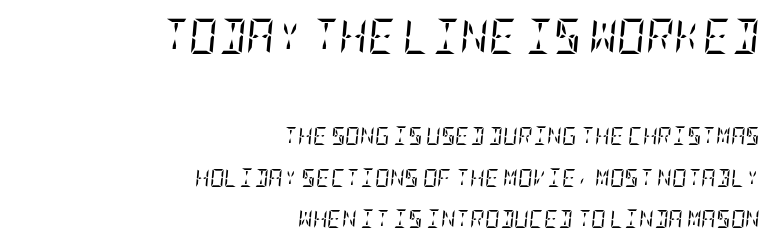
The image shows 35 px regular-weight, condensed serif type, italic (leaning right); set right-aligned, loose line spacing (2.3x), normal letter spacing, not underlined; the first (top) block is 1.94x larger; low stroke contrast and a large x-height.
